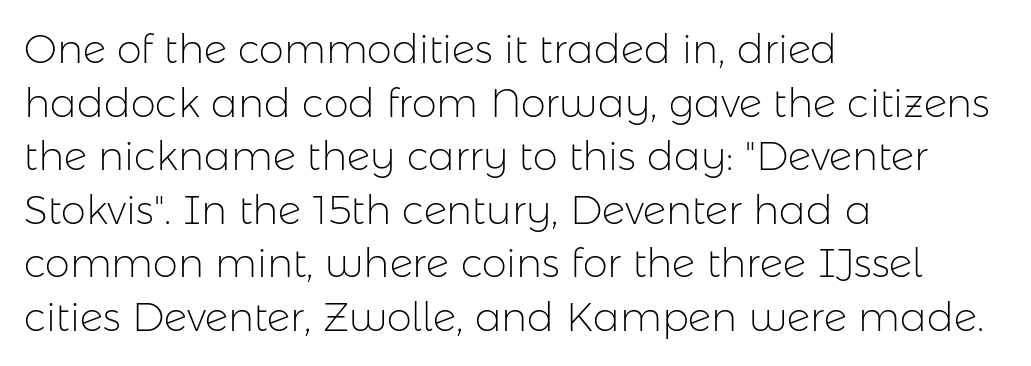
Each stroke keeps to a modest, everyday thickness or less. The rendering anchors every line to the left-hand side. Character widths vary here, with narrow letters taking less room than wide ones. Italic: no, the glyphs are upright roman.
